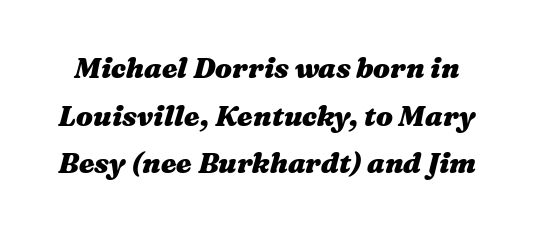
The image shows 28 px heavy, wide type, italic (leaning right); set normal line spacing (1.7x), normal letter spacing, not underlined; medium stroke contrast and a medium x-height.
